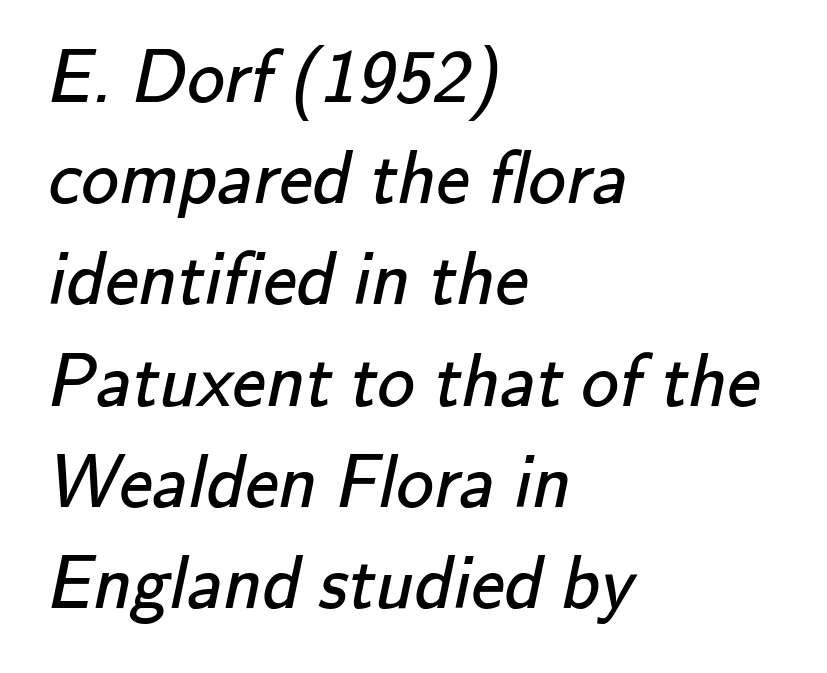
The image shows 75 px regular-weight sans-serif type; set left-aligned, normal line spacing (1.35x), normal letter spacing, not underlined; low stroke contrast and a small x-height.
